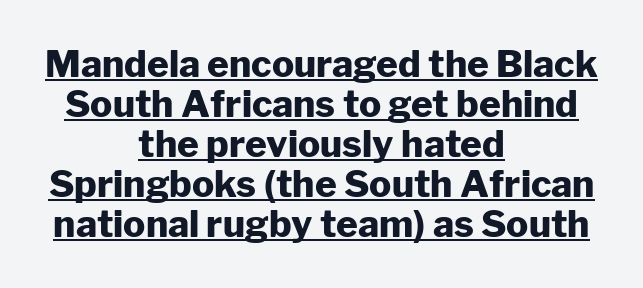
The image shows 37 px heavy sans-serif type, upright; set centered, tight line spacing (1.08x), normal letter spacing, underlined; low stroke contrast and a medium x-height.
